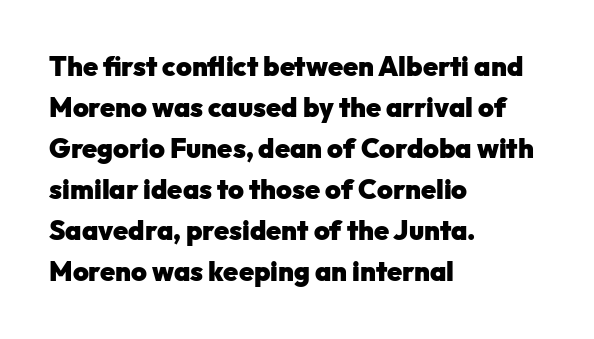
Line beginnings align vertically; line endings do not. Between one letter and the next there's only the usual sliver of space. Notice how descenders clear the ascenders below comfortably — that's standard leading. Does the lettering tilt? It doesn't — this is upright. Letters rest on an invisible, unmarked baseline.
